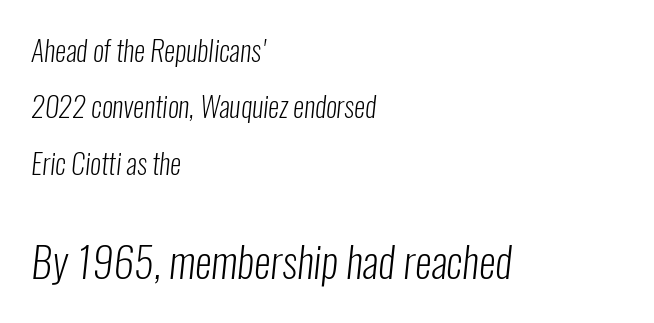
Q: Is the text bold? A: No.
Q: Is the typeface a serif or a sans-serif typeface? A: Sans-serif.
Q: Is the text underlined? A: No.
Q: How is the paragraph aligned? A: Left-aligned.
Q: Is the spacing between letters normal or unusually wide? A: Normal.
Q: Is the spacing between lines tight, normal or loose? A: Loose.
Q: Which block of text is set in a larger size, the first (top) or the second (bottom)? A: The second (bottom) one.
Q: Width (condensed, normal, or wide)? A: Condensed.
Q: Stroke contrast? A: Low.
Q: x-height? A: Medium.
Q: Monospaced? A: No.
